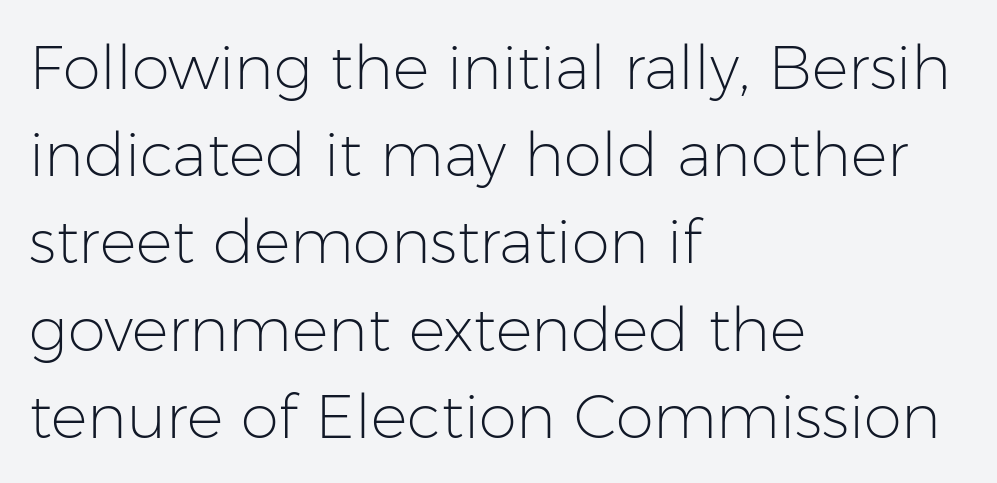
Q: Is the text bold? A: No.
Q: Is the text italic (slanted)? A: No, it is upright.
Q: Is the typeface a serif or a sans-serif typeface? A: Sans-serif.
Q: Is the text underlined? A: No.
Q: How is the paragraph aligned? A: Left-aligned.
Q: Is the spacing between letters normal or unusually wide? A: Normal.
Q: Is the spacing between lines tight, normal or loose? A: Normal.
Q: Width (condensed, normal, or wide)? A: Normal.
Q: Stroke contrast? A: Low.
Q: x-height? A: Medium.
Q: Monospaced? A: No.
